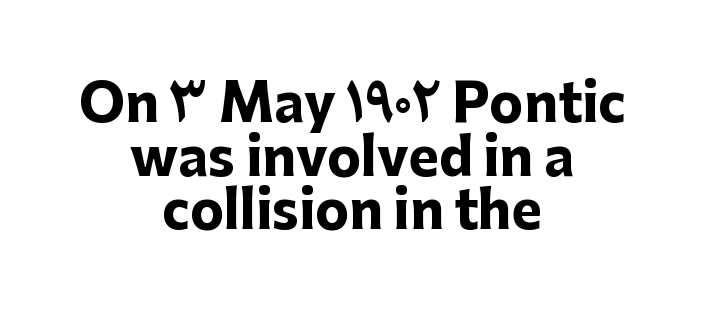
Is the type bold? Yes — the strokes are clearly thick and heavy. Here the glyphs are tracked normally, forming tight word shapes. Where is the straight margin? There isn't one; the lines are centered. Is this a sans? Yes — the strokes have no serifs. Interline gaps are noticeably narrow in this sample. Character widths vary here, with narrow letters taking less room than wide ones.
